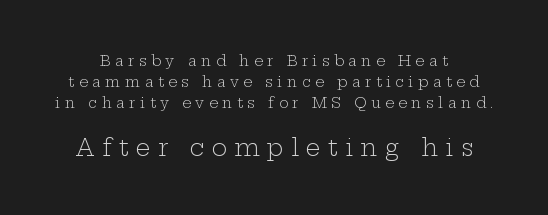
{"italic": "no", "bold": "no", "underline": "no", "line_spacing": "normal", "line_spacing_ratio": 1.49, "letter_spacing": "wide", "letter_spacing_em": 0.32, "larger_block": "second", "size_ratio": 1.64, "glyph_px": 23}
